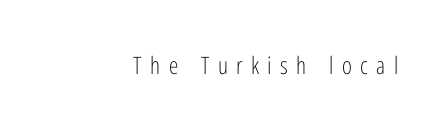
Q: Is the text bold? A: No.
Q: Is the text italic (slanted)? A: No, it is upright.
Q: Is the text underlined? A: No.
Q: Is the spacing between letters normal or unusually wide? A: Unusually wide.
